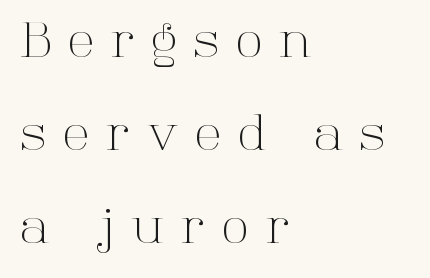
{"serif": "yes", "italic": "no", "bold": "no", "weight": "light", "width": "normal", "stroke_contrast": "high", "x_height": "medium", "monospaced": "no", "underline": "no", "align": "left", "line_spacing": "loose", "line_spacing_ratio": 1.9, "letter_spacing": "wide", "letter_spacing_em": 0.35, "glyph_px": 49}
